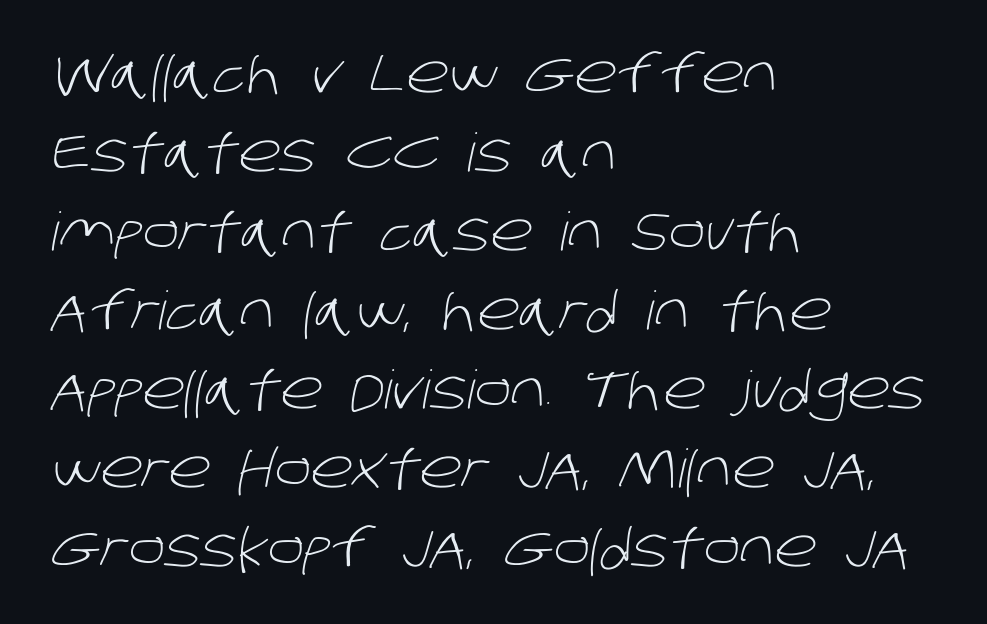
The image shows 53 px light sans-serif type; set left-aligned, normal line spacing (1.49x), normal letter spacing, not underlined; low stroke contrast and a large x-height.
